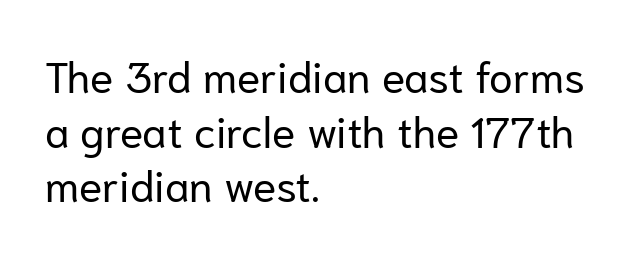
{"serif": "no", "italic": "no", "bold": "no", "weight": "regular", "width": "normal", "stroke_contrast": "low", "x_height": "medium", "monospaced": "no", "underline": "no", "align": "left", "line_spacing": "normal", "line_spacing_ratio": 1.27, "letter_spacing": "normal", "letter_spacing_em": 0.0, "glyph_px": 43}
